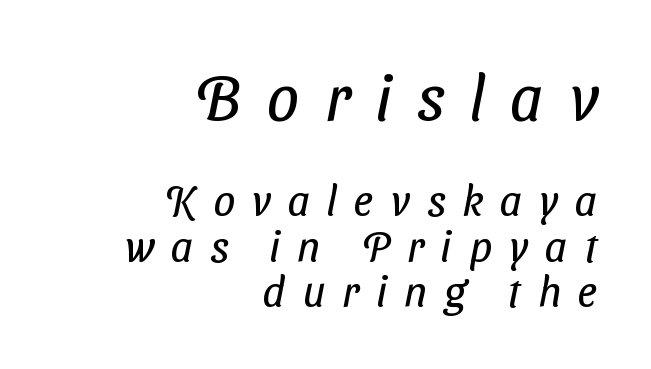
On a weight scale, this lands at 450 or below. A typesetter would call this proportional, since set widths differ per character. These two chunks differ in scale, with the top chunk taking the larger measure. You could barely slide anything between these rows. The letterforms stand isolated, each surrounded by extra space.
